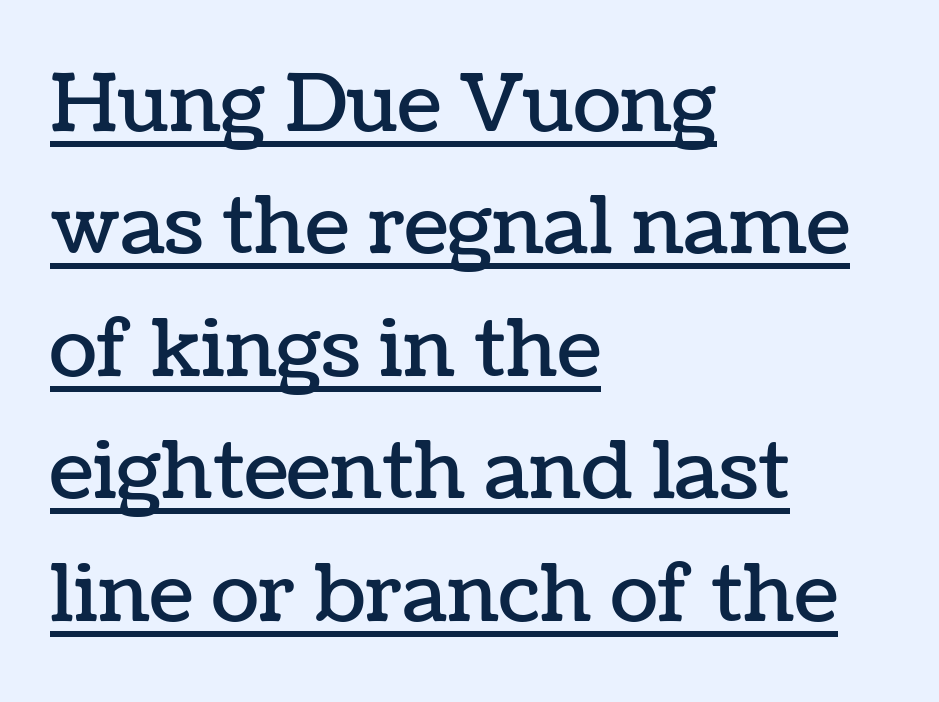
Q: Is the text italic (slanted)? A: No, it is upright.
Q: Is the text underlined? A: Yes.
Q: How is the paragraph aligned? A: Left-aligned.
Q: Is the spacing between letters normal or unusually wide? A: Normal.
Q: Is the spacing between lines tight, normal or loose? A: Normal.
Q: Width (condensed, normal, or wide)? A: Normal.
Q: Stroke contrast? A: Low.
Q: x-height? A: Medium.
Q: Monospaced? A: No.
